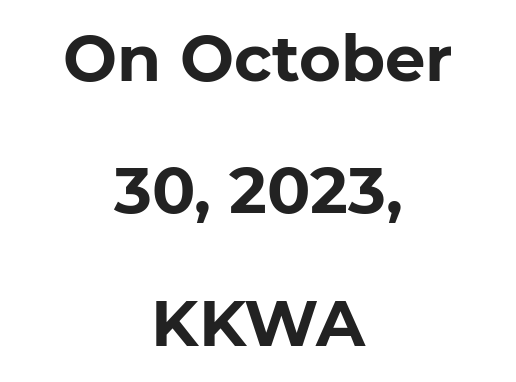
The image shows 64 px bold sans-serif type, upright; set centered, loose line spacing (2.07x), normal letter spacing, not underlined; low stroke contrast and a medium x-height.
